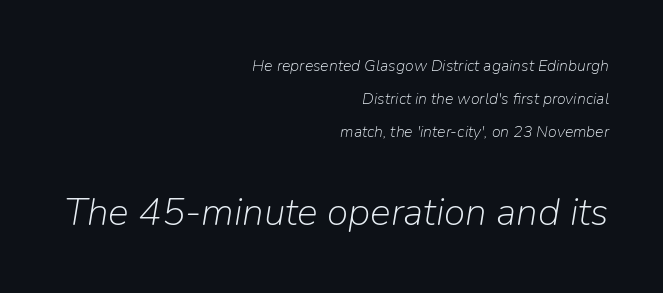
{"italic": "yes", "lean": "right", "slant_degrees": 9, "bold": "no", "weight": "light", "width": "normal", "stroke_contrast": "low", "x_height": "medium", "monospaced": "no", "underline": "no", "align": "right", "line_spacing": "loose", "line_spacing_ratio": 2.07, "letter_spacing": "normal", "letter_spacing_em": 0.0, "larger_block": "second", "size_ratio": 2.44, "glyph_px": 39}
